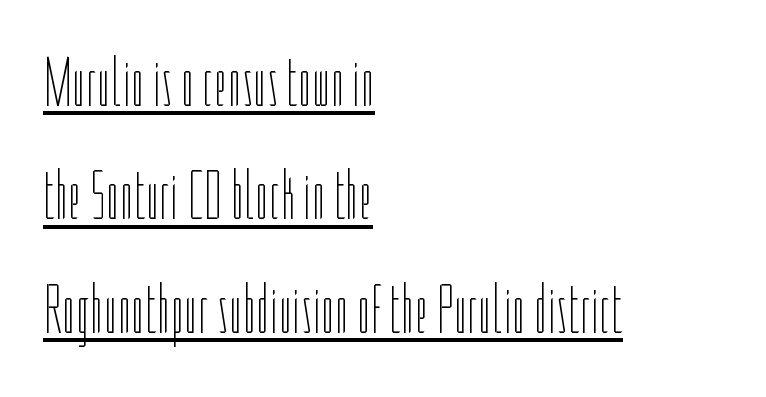
Weight class: somewhere from thin through regular. The lettering holds an erect, upright posture throughout. These lines are set flush left with a ragged right edge. You can see a thin bar hugging the bottom of the glyphs. Regarding leading, the lines here are spaced in the standard way.
